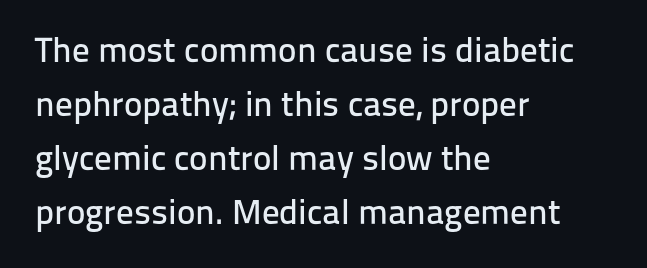
The image shows 35 px sans-serif type, upright; set left-aligned, normal line spacing (1.54x), normal letter spacing, not underlined; low stroke contrast and a medium x-height.
